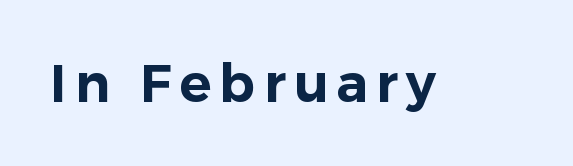
Q: Is the text italic (slanted)? A: No, it is upright.
Q: Is the typeface a serif or a sans-serif typeface? A: Sans-serif.
Q: Is the text underlined? A: No.
Q: Width (condensed, normal, or wide)? A: Normal.
Q: Stroke contrast? A: Low.
Q: x-height? A: Medium.
Q: Monospaced? A: No.
